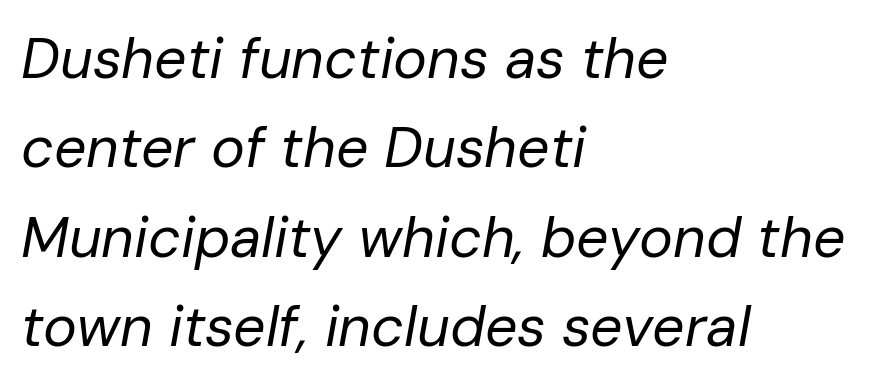
{"italic": "yes", "lean": "right", "slant_degrees": 10, "bold": "no", "weight": "regular", "width": "normal", "stroke_contrast": "low", "x_height": "medium", "monospaced": "no", "underline": "no", "align": "left", "line_spacing": "normal", "line_spacing_ratio": 1.57, "letter_spacing": "normal", "letter_spacing_em": 0.0, "glyph_px": 57}
